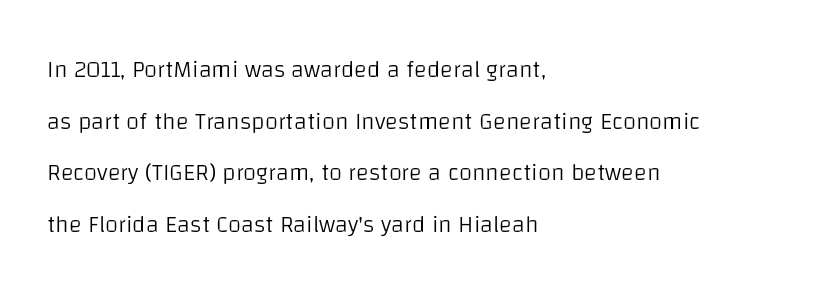
Notice how the stems are strictly vertical — no italics here. Regarding leading, the lines here are spaced well apart. Alignment: flush left. Nothing unusual about the tracking: characters are spaced as the font intends.
